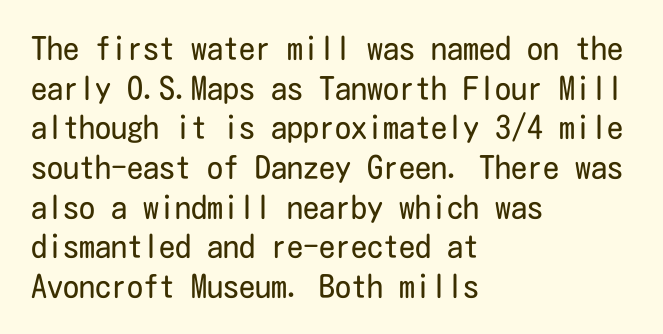
Q: Is the text bold? A: No.
Q: Is the text italic (slanted)? A: No, it is upright.
Q: Is the typeface a serif or a sans-serif typeface? A: Sans-serif.
Q: Is the text underlined? A: No.
Q: How is the paragraph aligned? A: Left-aligned.
Q: Is the spacing between letters normal or unusually wide? A: Normal.
Q: Width (condensed, normal, or wide)? A: Condensed.
Q: Stroke contrast? A: Low.
Q: x-height? A: Medium.
